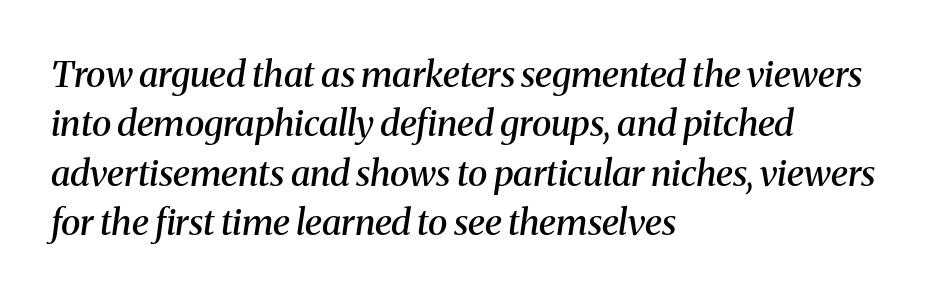
Q: Is the text bold? A: Semi-bold.
Q: Is the text italic (slanted)? A: Yes, it leans right by about 8 degrees.
Q: Is the typeface a serif or a sans-serif typeface? A: Serif.
Q: Is the text underlined? A: No.
Q: How is the paragraph aligned? A: Left-aligned.
Q: Is the spacing between letters normal or unusually wide? A: Normal.
Q: Is the spacing between lines tight, normal or loose? A: Normal.
Q: Width (condensed, normal, or wide)? A: Normal.
Q: Stroke contrast? A: Medium.
Q: x-height? A: Medium.
Q: Monospaced? A: No.
